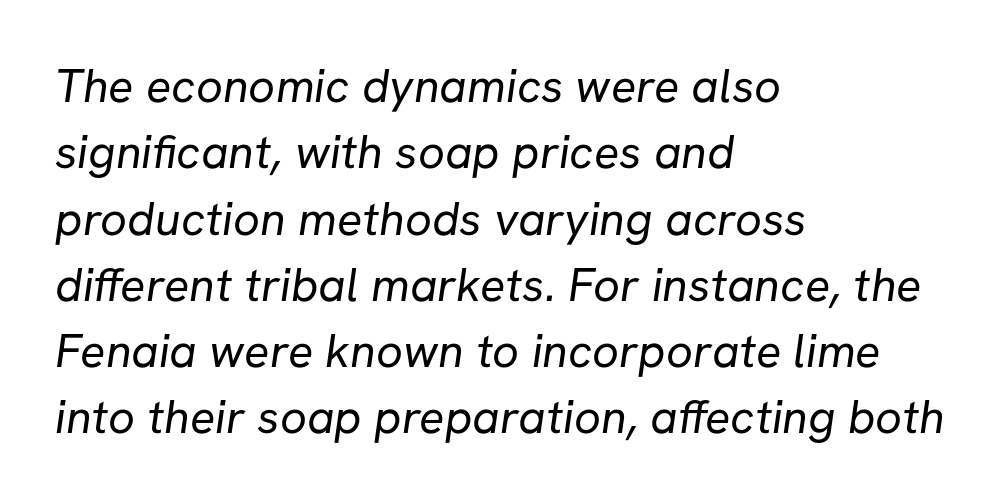
{"serif": "no", "bold": "no", "weight": "regular", "width": "normal", "stroke_contrast": "low", "x_height": "medium", "monospaced": "no", "underline": "no", "align": "left", "line_spacing": "normal", "line_spacing_ratio": 1.41, "letter_spacing": "normal", "letter_spacing_em": 0.0, "glyph_px": 47}
